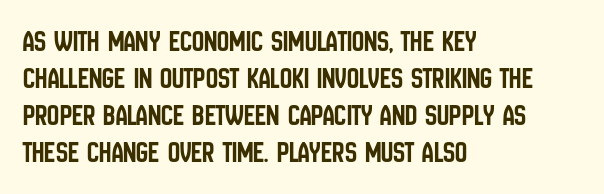
The image shows 30 px condensed sans-serif type, upright; set left-aligned, line spacing 1.23x, normal letter spacing, not underlined; low stroke contrast and a large x-height.
